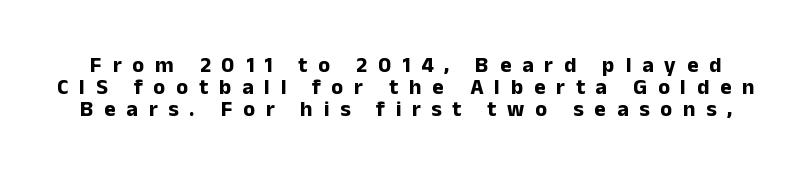
{"italic": "no", "bold": "yes", "underline": "no", "line_spacing": "tight", "line_spacing_ratio": 1.0, "letter_spacing": "wide", "letter_spacing_em": 0.49, "glyph_px": 22}
